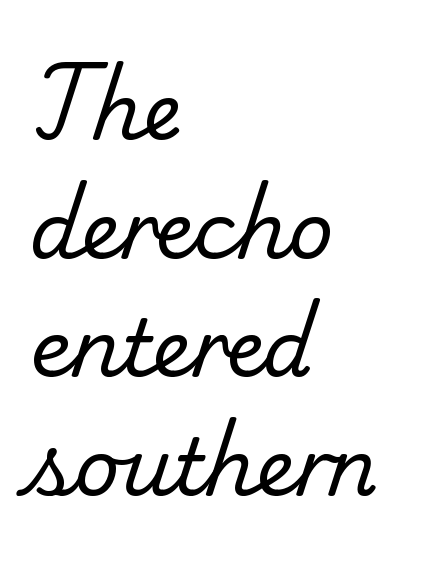
{"serif": "yes", "bold": "no", "weight": "regular", "width": "normal", "stroke_contrast": "low", "x_height": "small", "monospaced": "no", "underline": "no", "align": "left", "line_spacing": "normal", "line_spacing_ratio": 1.52, "letter_spacing": "normal", "letter_spacing_em": 0.0, "glyph_px": 78}
